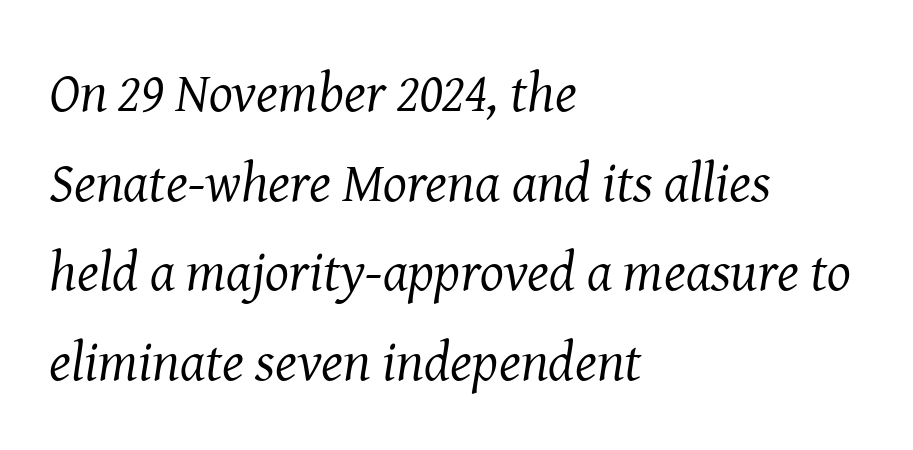
Q: Is the text bold? A: No.
Q: Is the text italic (slanted)? A: Yes, it leans right by about 8 degrees.
Q: Is the typeface a serif or a sans-serif typeface? A: Serif.
Q: Is the text underlined? A: No.
Q: How is the paragraph aligned? A: Left-aligned.
Q: Is the spacing between letters normal or unusually wide? A: Normal.
Q: Is the spacing between lines tight, normal or loose? A: Normal.
Q: Width (condensed, normal, or wide)? A: Normal.
Q: Stroke contrast? A: Medium.
Q: x-height? A: Medium.
Q: Monospaced? A: No.
